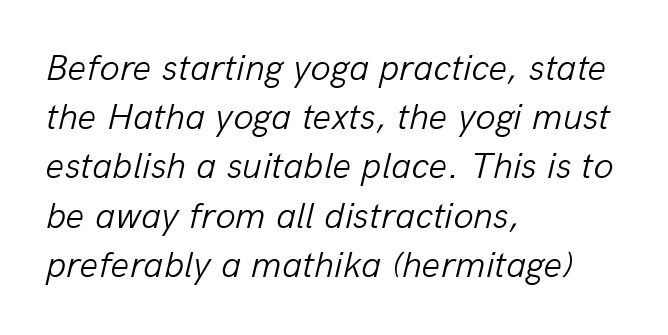
The image shows 37 px light type, italic (leaning right); set left-aligned, normal line spacing (1.33x), normal letter spacing, not underlined; low stroke contrast and a medium x-height.
